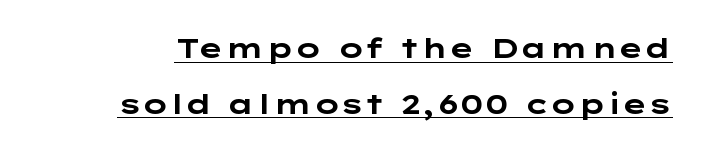
{"serif": "no", "italic": "no", "bold": "yes", "weight": "bold", "width": "wide", "stroke_contrast": "low", "x_height": "medium", "underline": "yes", "line_spacing": "loose", "line_spacing_ratio": 1.99, "letter_spacing": "normal", "letter_spacing_em": 0.0, "glyph_px": 28}
